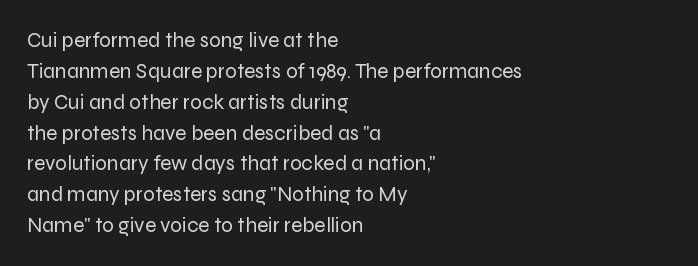
{"italic": "no", "bold": "no", "underline": "no", "align": "left", "line_spacing": "normal", "line_spacing_ratio": 1.47, "letter_spacing": "normal", "letter_spacing_em": 0.0, "glyph_px": 21}
